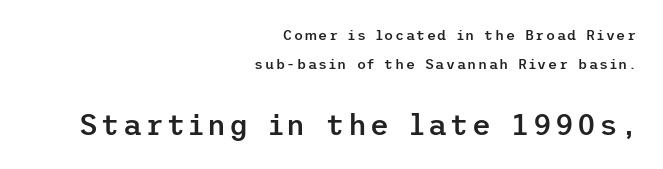
A fair bit of extra ink — the face is semibold, not bold. Font category for this specimen: sans-serif. A student would notice the bottom passage is typeset larger than what precedes it. Each new line begins a long way beneath the previous one. In CSS terms this would be text-align: right. It's the straight-up-and-down kind of type.
